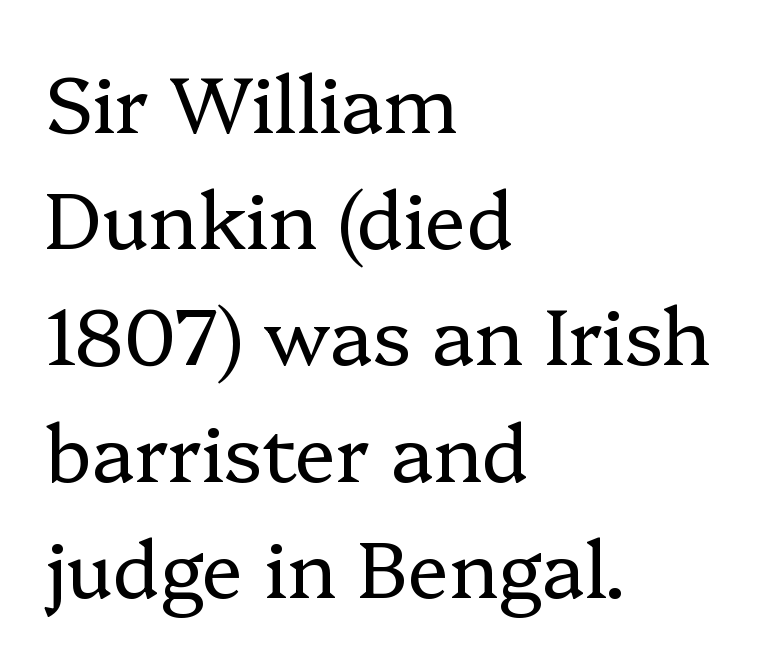
Note: serifs present on the glyphs. Is this a heavy cut? Hardly; it is regular or lighter. Compared with typical paragraphs, the rows here are spaced about the same. The face used here is proportionally spaced, like ordinary book or web type.
